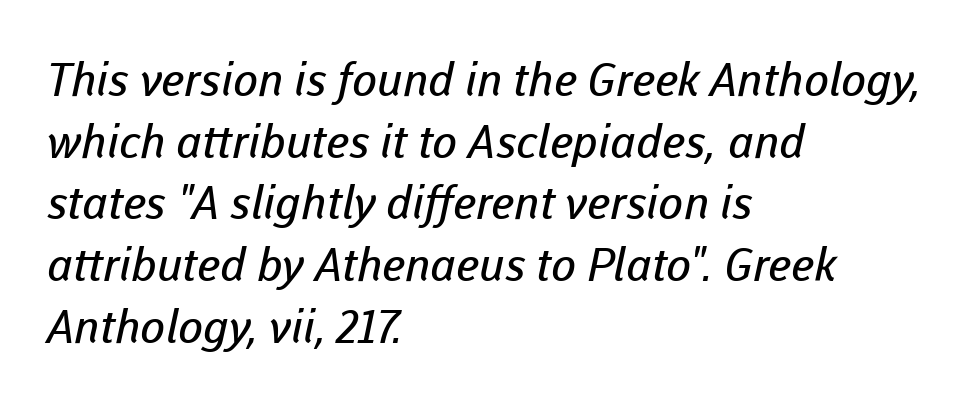
Q: Is the text bold? A: No.
Q: Is the typeface a serif or a sans-serif typeface? A: Sans-serif.
Q: Is the text underlined? A: No.
Q: How is the paragraph aligned? A: Left-aligned.
Q: Is the spacing between letters normal or unusually wide? A: Normal.
Q: Is the spacing between lines tight, normal or loose? A: Normal.
Q: Width (condensed, normal, or wide)? A: Normal.
Q: Stroke contrast? A: Low.
Q: x-height? A: Medium.
Q: Monospaced? A: No.
